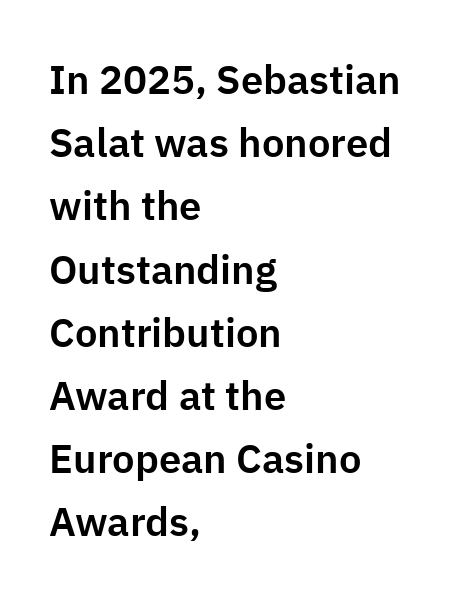
The image shows 40 px sans-serif type, upright; set left-aligned, normal line spacing (1.58x), normal letter spacing, not underlined; low stroke contrast and a medium x-height.
